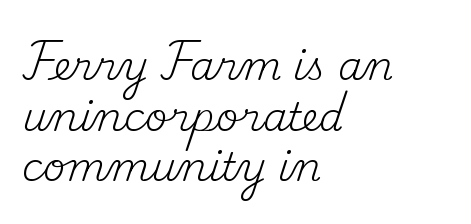
The image shows 39 px regular-weight serif type; set left-aligned, normal line spacing (1.3x), normal letter spacing, not underlined; medium stroke contrast and a small x-height.
